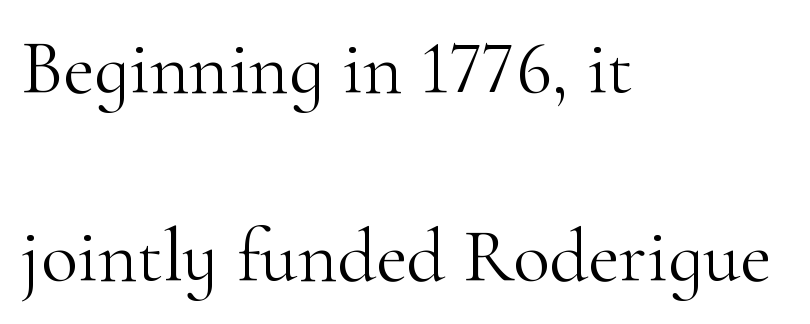
The image shows 76 px light serif type, upright; set left-aligned, loose line spacing (2.48x), normal letter spacing, not underlined; high stroke contrast and a small x-height.
